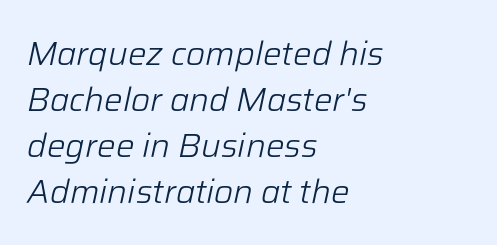
{"italic": "yes", "lean": "right", "slant_degrees": 12, "bold": "no", "weight": "light", "width": "normal", "stroke_contrast": "low", "x_height": "medium", "monospaced": "no", "underline": "no", "align": "left", "line_spacing": "normal", "line_spacing_ratio": 1.39, "letter_spacing": "normal", "letter_spacing_em": 0.0, "glyph_px": 33}
